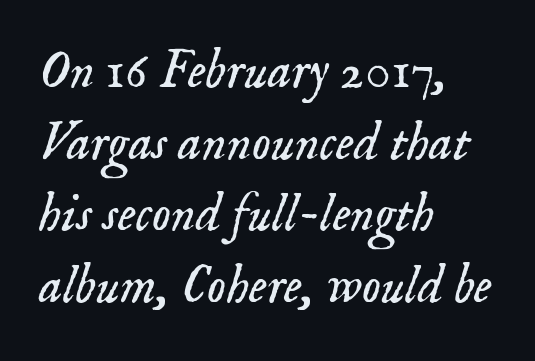
Casual observation: everything's shoved over to the left. The type family on display is of the serif kind. The string is rendered with underlining switched off. A normal amount of white space separates one row of letters from the next. Think of a printed novel: that variable character pitch is what you see here. The whole block is typeset with a tilt.
